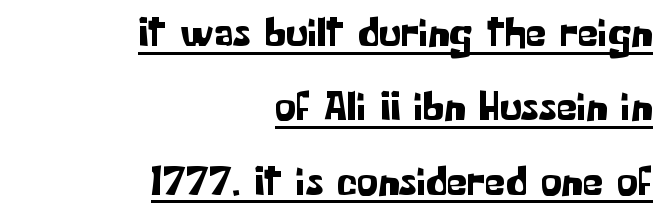
The image shows 42 px sans-serif type, upright; set right-aligned, line spacing 1.77x, normal letter spacing, underlined; low stroke contrast and a medium x-height.
